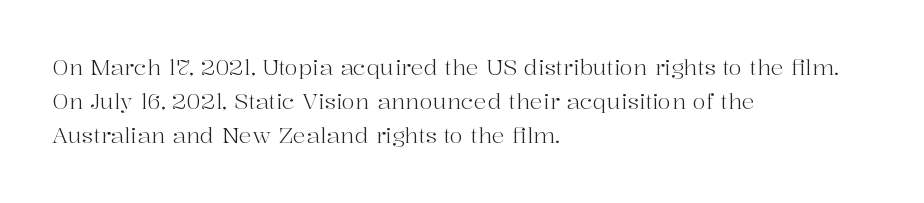
{"italic": "no", "bold": "no", "underline": "no", "align": "left", "line_spacing": "normal", "line_spacing_ratio": 1.55, "letter_spacing": "normal", "letter_spacing_em": 0.0, "glyph_px": 22}
